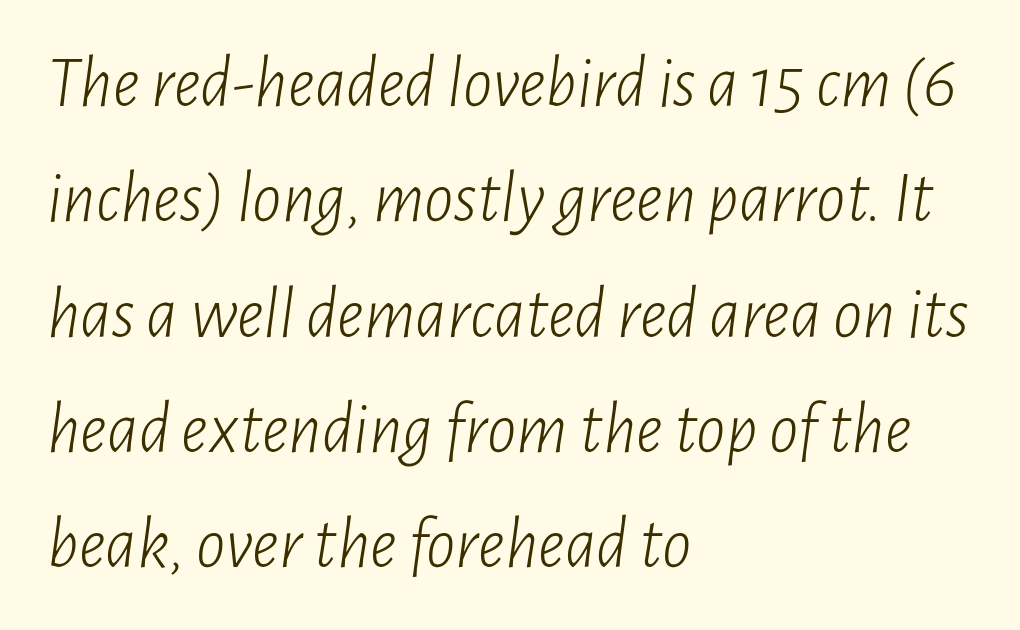
{"italic": "yes", "lean": "right", "slant_degrees": 7, "bold": "no", "weight": "light", "width": "condensed", "stroke_contrast": "low", "x_height": "medium", "monospaced": "no", "underline": "no", "align": "left", "line_spacing": "normal", "line_spacing_ratio": 1.58, "letter_spacing": "normal", "letter_spacing_em": 0.0, "glyph_px": 73}
